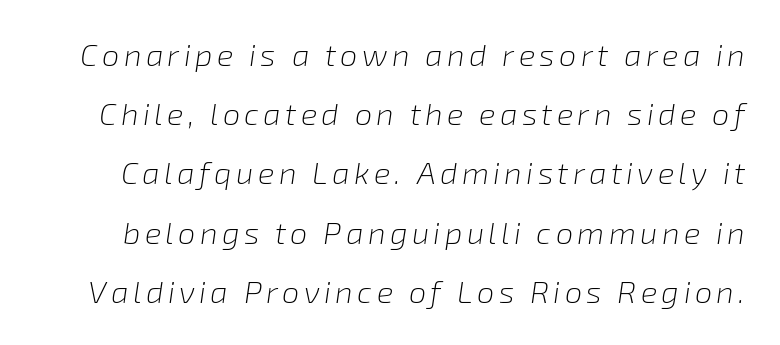
Spacing verdict: proportional, widths tailored to each character. A bare baseline throughout the passage. Weight class: somewhere from thin through regular. Horizontal bands of white between lines are thick stripes. The face used here has a pronounced slope to its letters.
